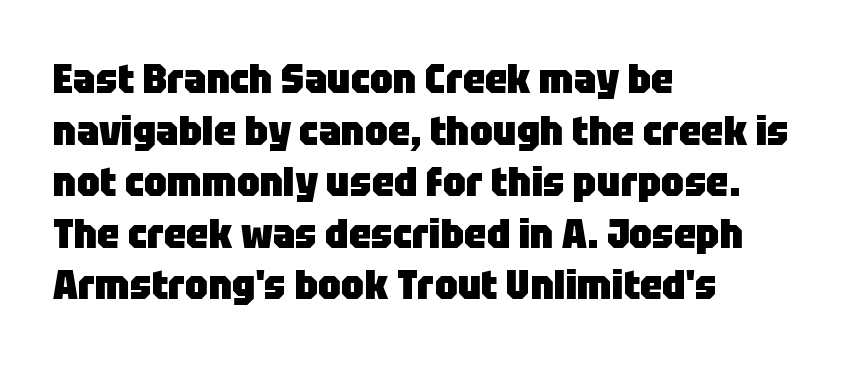
The image shows 40 px heavy sans-serif type, upright; set left-aligned, normal line spacing (1.29x), normal letter spacing, not underlined; low stroke contrast and a large x-height.
